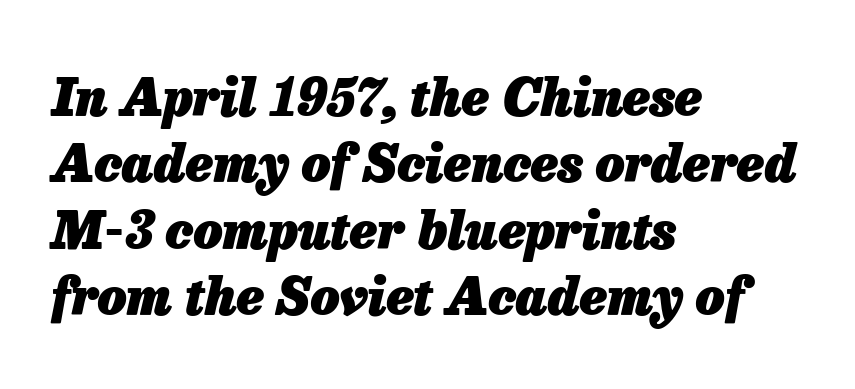
Q: Is the text bold? A: Yes.
Q: Is the text italic (slanted)? A: Yes, it leans right by about 13 degrees.
Q: Is the text underlined? A: No.
Q: How is the paragraph aligned? A: Left-aligned.
Q: Is the spacing between letters normal or unusually wide? A: Normal.
Q: Is the spacing between lines tight, normal or loose? A: Normal.
Q: Width (condensed, normal, or wide)? A: Normal.
Q: Stroke contrast? A: Low.
Q: x-height? A: Medium.
Q: Monospaced? A: No.
